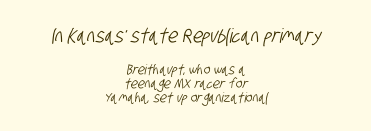
{"underline": "no", "align": "center", "line_spacing": "tight", "line_spacing_ratio": 1.0, "letter_spacing": "normal", "letter_spacing_em": 0.0, "larger_block": "first", "size_ratio": 1.43, "glyph_px": 20}
